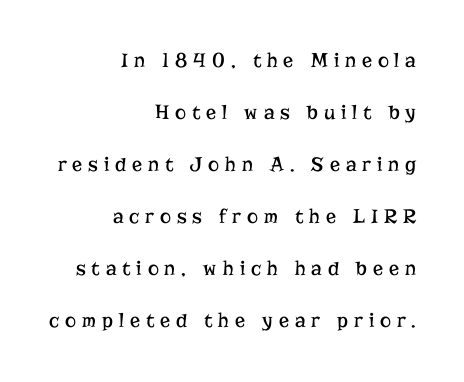
{"italic": "no", "bold": "no", "underline": "no", "align": "right", "line_spacing": "loose", "line_spacing_ratio": 2.48, "letter_spacing": "wide", "letter_spacing_em": 0.28, "glyph_px": 21}
